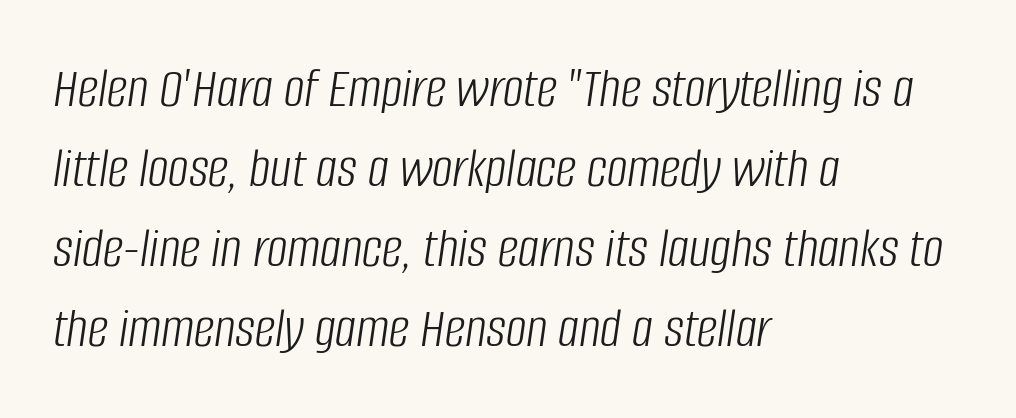
The image shows 58 px light, condensed type, italic (leaning right); set left-aligned, normal line spacing (1.38x), normal letter spacing, not underlined; low stroke contrast and a large x-height.
